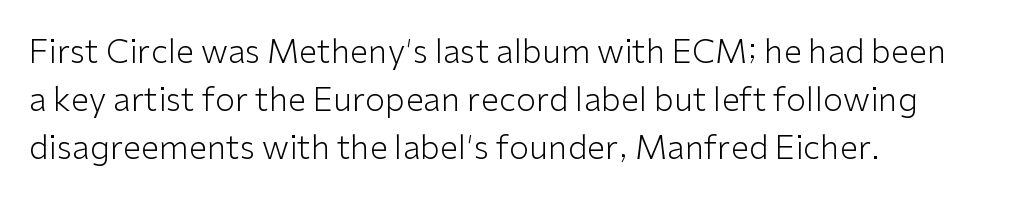
Letters have the restrained weight of plain body copy at most. Do the characters align in a grid? No, the font is proportional. Does the copy run flush right? No — it runs flush left. This sample uses plain, unmodified letter spacing. A typesetter would call this leading conventional body-copy spacing. Ordinary non-slanted type is in use.
